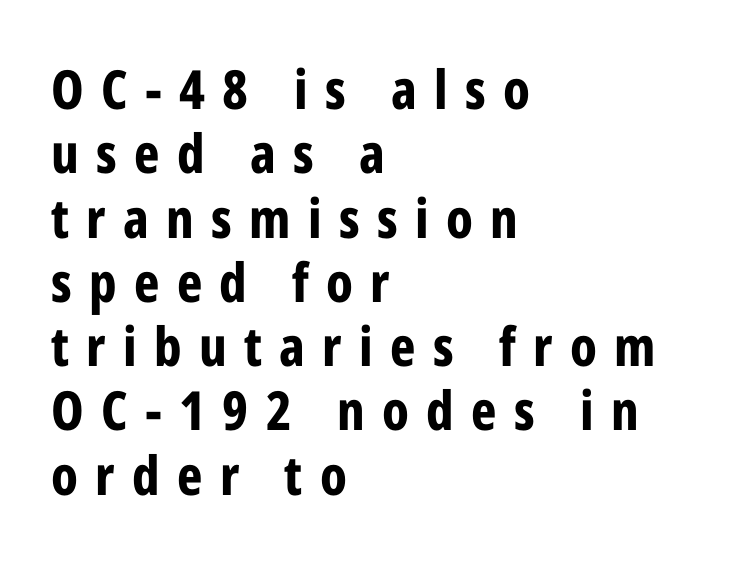
Notice how thick the strokes are: this is what a full bold looks like. The face used here is rendered with a markedly widened letterfit. Is this a fixed-width face? No — the glyphs have proportional, varying widths. Serifs: no, the terminals of the letterforms are clean. Characters remain perfectly vertical along every line. If you drew a ruler down the left edge, every line would touch it.
